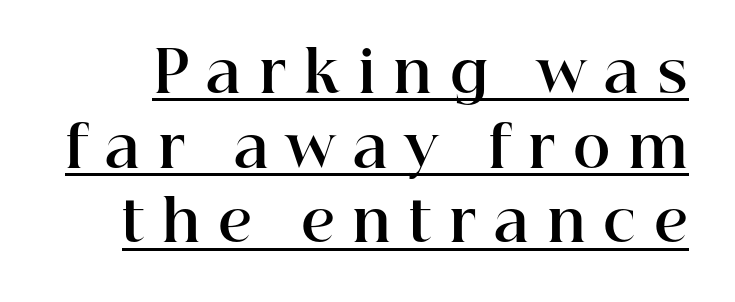
The image shows 57 px bold serif type, upright; set normal line spacing (1.31x), unusually wide letter spacing (+0.31 em), underlined; high stroke contrast and a medium x-height.
